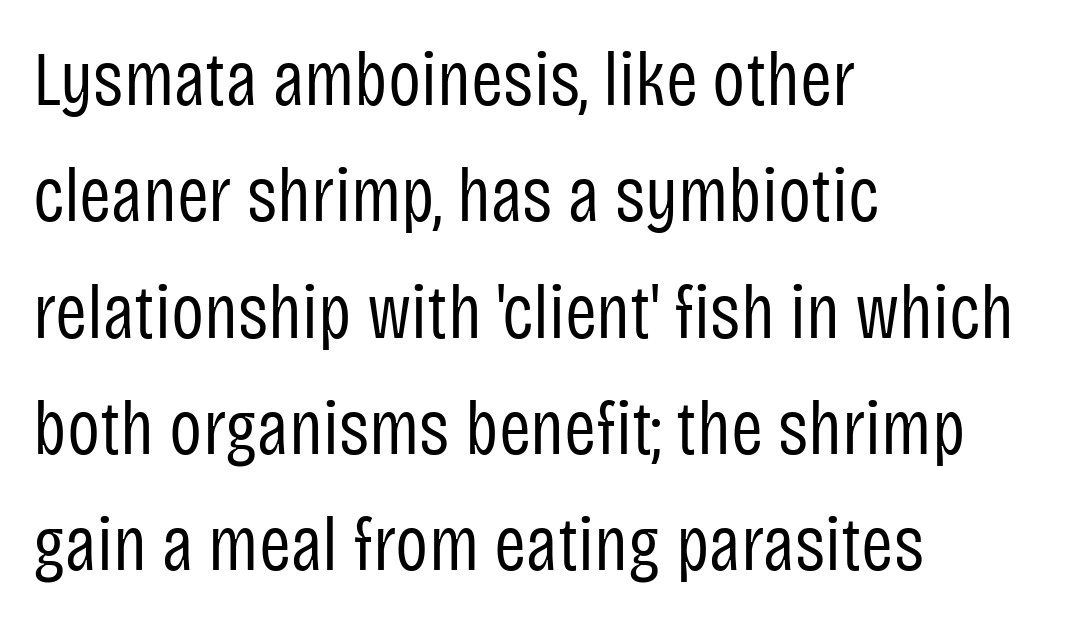
Q: Is the text bold? A: No.
Q: Is the text italic (slanted)? A: No, it is upright.
Q: Is the typeface a serif or a sans-serif typeface? A: Sans-serif.
Q: Is the text underlined? A: No.
Q: How is the paragraph aligned? A: Left-aligned.
Q: Is the spacing between letters normal or unusually wide? A: Normal.
Q: Is the spacing between lines tight, normal or loose? A: Normal.
Q: Width (condensed, normal, or wide)? A: Condensed.
Q: Stroke contrast? A: Low.
Q: x-height? A: Large.
Q: Monospaced? A: No.
